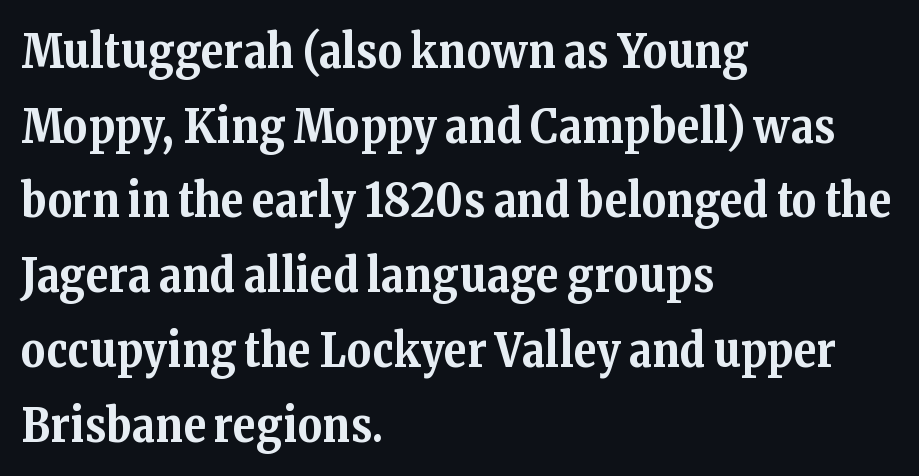
The space between consecutive lines is moderate. Nobody drew a line under any word here. Horizontally, the lines are justified to the leading edge only. Does extra space separate the letters? No, they use regular spacing.
